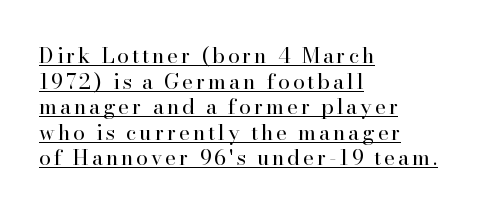
The letterforms sit at book weight or below. A typesetter would mark this as roman, not italic. This rendering uses left alignment, leaving the right contour irregular. The glyphs are accompanied by a horizontal stroke just below them.
